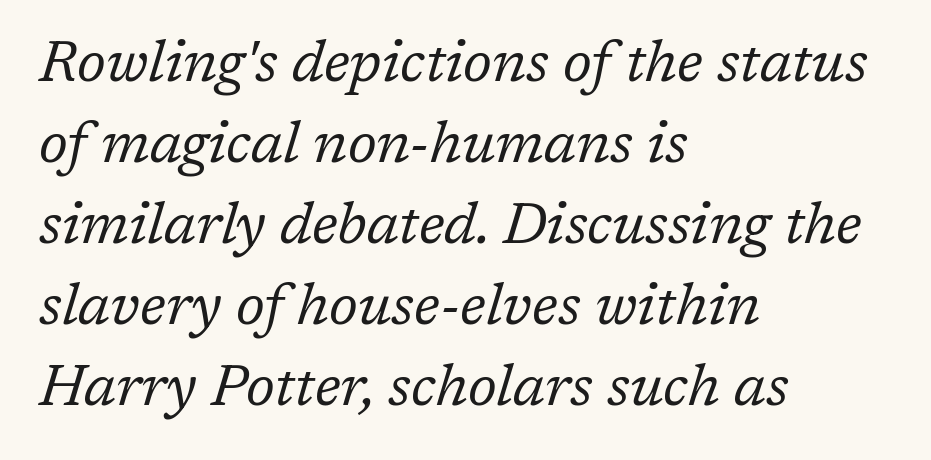
Honestly, the letter spacing is just normal — you wouldn't notice it. Summary of weight: not heavy and not bold. What's the leading like? Ordinary, nothing unusual. Casual observation: everything's shoved over to the left.
